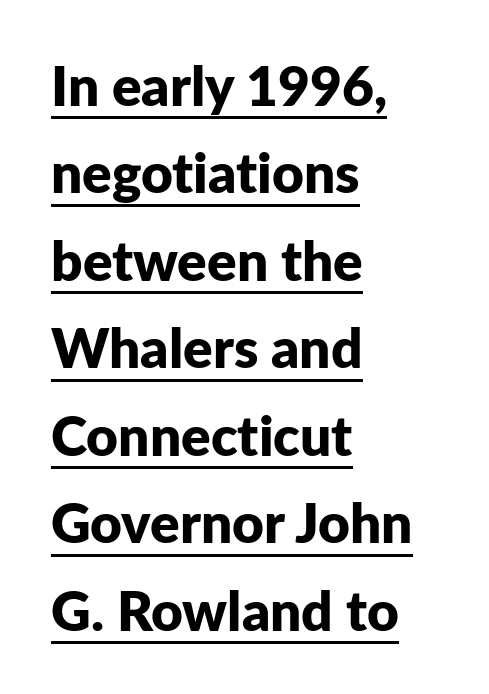
A classic flush-left, rag-right setting is used for this passage. This is underlined copy, the kind a proofreader might mark for attention. Vertical spacing — default. Nothing unusual about the tracking: characters are spaced as the font intends. The characters look thick and weighty, a clear bold.
